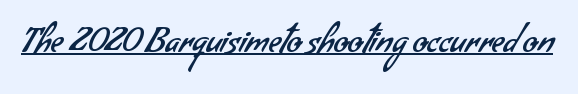
The image shows 34 px regular-weight sans-serif type; set normal letter spacing, underlined; low stroke contrast and a small x-height.
